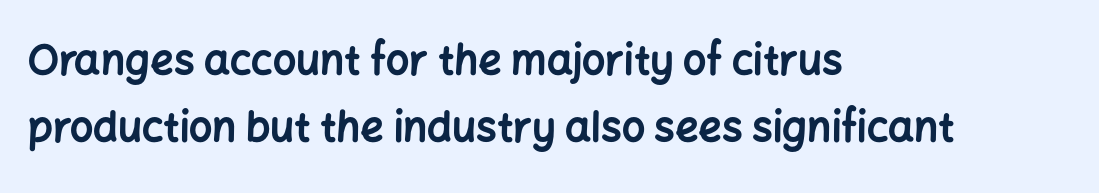
Q: Is the text bold? A: Yes.
Q: Is the text italic (slanted)? A: No, it is upright.
Q: Is the typeface a serif or a sans-serif typeface? A: Sans-serif.
Q: Is the text underlined? A: No.
Q: How is the paragraph aligned? A: Left-aligned.
Q: Is the spacing between letters normal or unusually wide? A: Normal.
Q: Is the spacing between lines tight, normal or loose? A: Normal.
Q: Width (condensed, normal, or wide)? A: Normal.
Q: Stroke contrast? A: Low.
Q: x-height? A: Medium.
Q: Monospaced? A: No.
